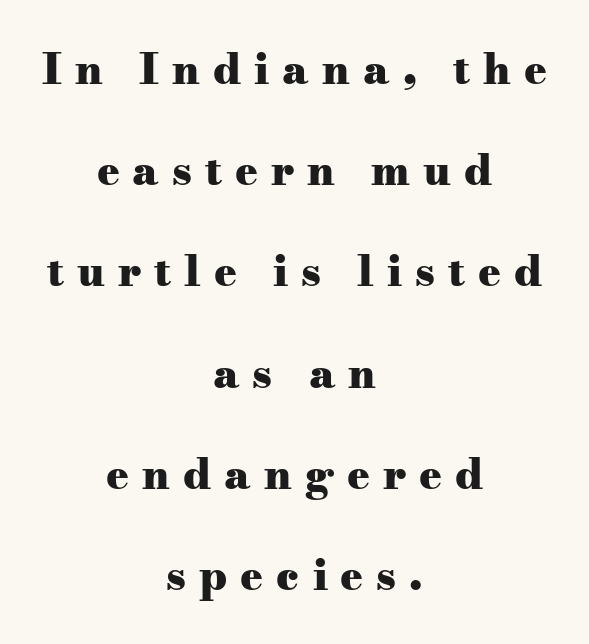
Q: Is the text bold? A: Yes.
Q: Is the text italic (slanted)? A: No, it is upright.
Q: Is the typeface a serif or a sans-serif typeface? A: Serif.
Q: Is the text underlined? A: No.
Q: How is the paragraph aligned? A: Centered.
Q: Is the spacing between letters normal or unusually wide? A: Unusually wide.
Q: Is the spacing between lines tight, normal or loose? A: Loose.
Q: Width (condensed, normal, or wide)? A: Wide.
Q: Stroke contrast? A: Medium.
Q: x-height? A: Small.
Q: Monospaced? A: No.
